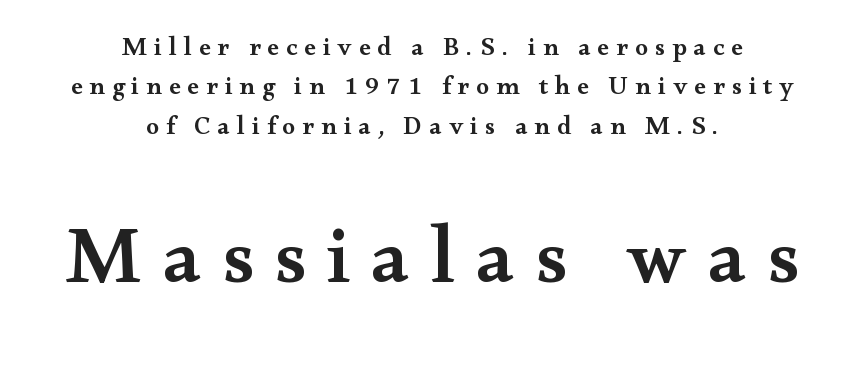
The image shows 79 px semibold, wide serif type, upright; set centered, normal line spacing (1.51x), unusually wide letter spacing (+0.27 em), not underlined; the second (bottom) block is 3.04x larger; medium stroke contrast and a small x-height.
